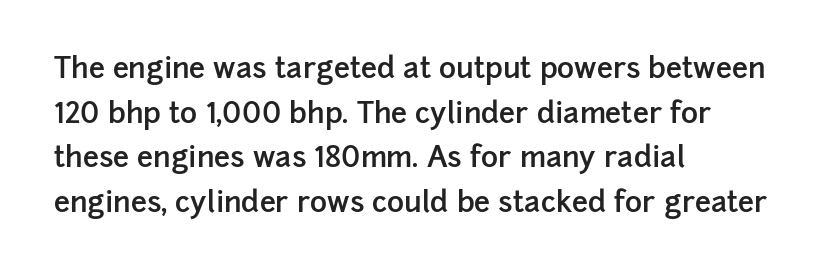
The image shows 29 px semibold sans-serif type, upright; set left-aligned, normal line spacing (1.54x), normal letter spacing, not underlined; low stroke contrast and a medium x-height.
